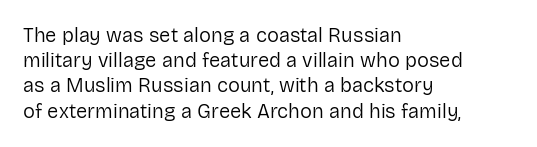
How would I describe the line gaps? Plain and ordinary. Stem width sits at or under what a default text font uses. Posture: straight, roman, zero tilt. Underlining? Definitely not there. How are the letters spaced? Ordinarily, with no added tracking. Alignment: flush left.
